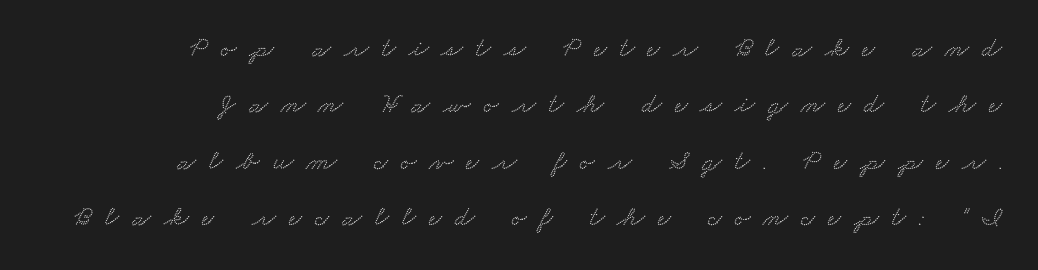
Summary of vertical rhythm: relaxed, with wide interline spacing. Each row of text sits above clean, open space. Check where the strokes stop: tiny serifs finish them off. Does the copy run flush right? Yes — the right margin is perfectly even. A typesetter would call this proportional, since set widths differ per character. Display-style spreading of the glyphs; the letterfit is very open.
